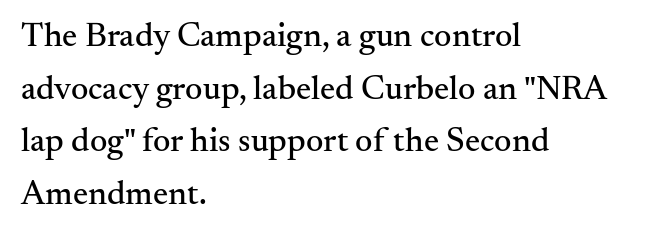
No italicization has been applied; the sample stays upright. The type family on display is of the serif kind. The line texture is even and compact thanks to regular tracking. Notice how descenders clear the ascenders below comfortably — that's standard leading. Visually the block forms a straight wall on the left and a jagged coastline on the right. Only glyphs here, with clear space below each row.
